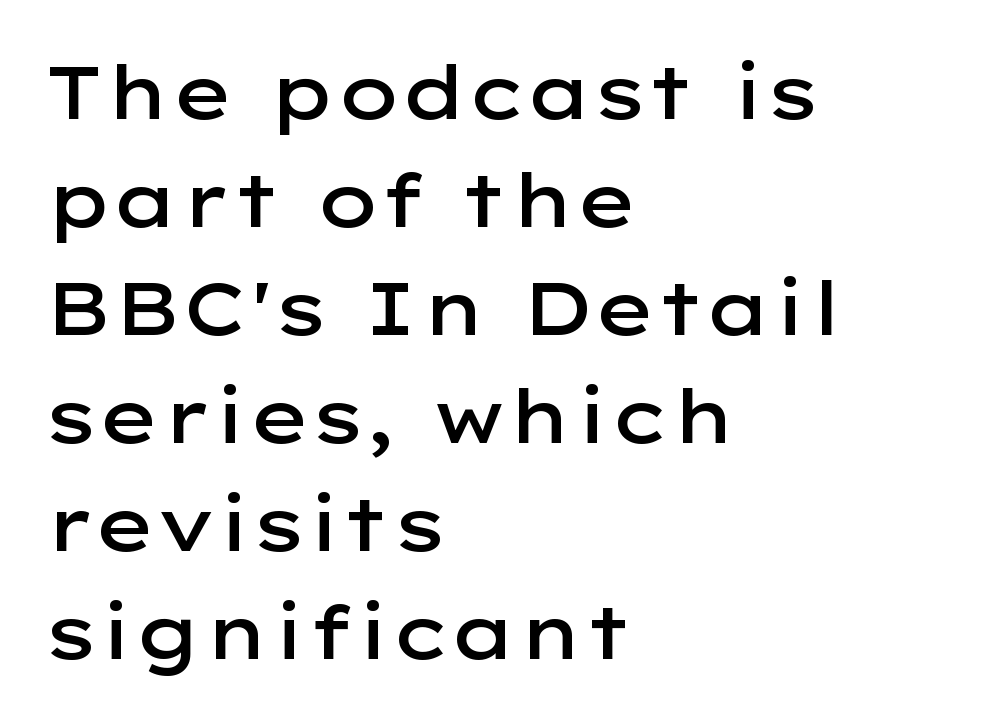
The lines are quadded left. Rendered with straight, roman letterforms. The rendering uses natural spacing where letterforms have individual widths. Quick note: interline space is typical.
